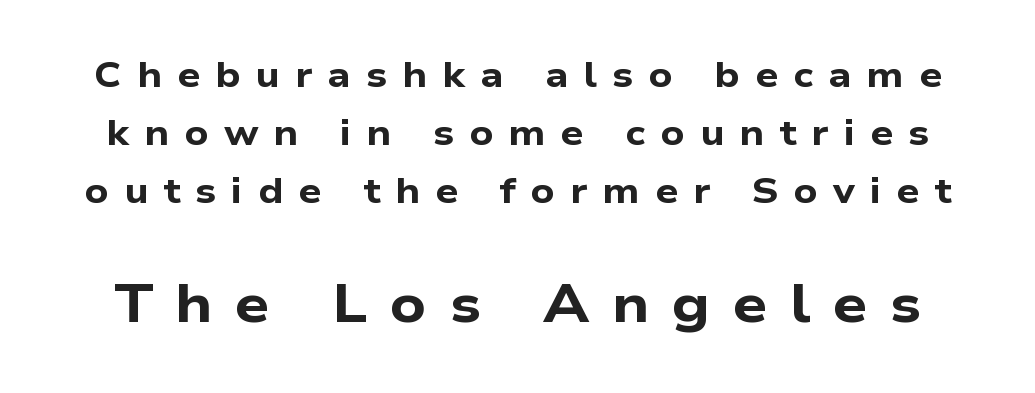
Q: Is the text bold? A: Yes.
Q: Is the typeface a serif or a sans-serif typeface? A: Sans-serif.
Q: Is the text underlined? A: No.
Q: Is the spacing between letters normal or unusually wide? A: Unusually wide.
Q: Is the spacing between lines tight, normal or loose? A: Normal.
Q: Which block of text is set in a larger size, the first (top) or the second (bottom)? A: The second (bottom) one.
Q: Width (condensed, normal, or wide)? A: Wide.
Q: Stroke contrast? A: Low.
Q: x-height? A: Medium.
Q: Monospaced? A: No.
